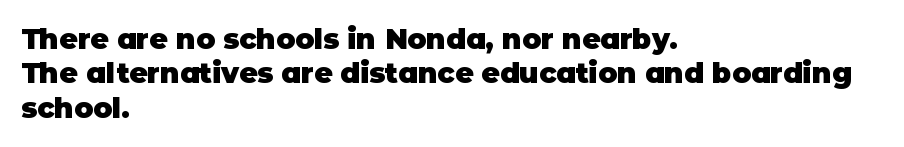
Spacing verdict: proportional, widths tailored to each character. Strong, thick strokes mark this as bold type. Spacing between characters is what you'd get straight out of the box. The ragged edge is on the right, which tells us the setting is flush left. Examine the stroke ends and you'll find no serifs.
